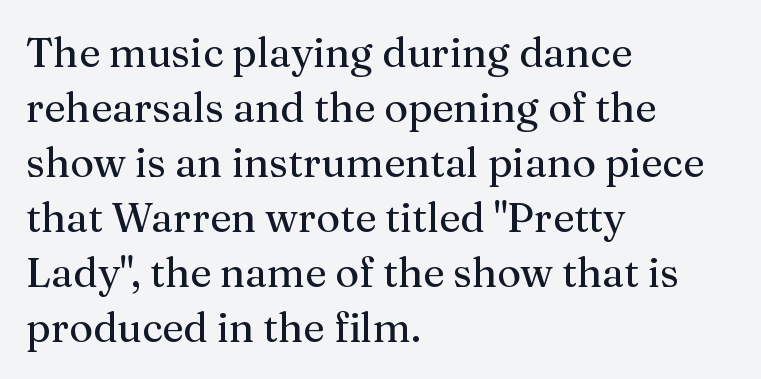
{"serif": "yes", "italic": "no", "bold": "no", "weight": "regular", "width": "normal", "stroke_contrast": "medium", "x_height": "medium", "monospaced": "no", "underline": "no", "align": "left", "line_spacing": "normal", "line_spacing_ratio": 1.34, "letter_spacing": "normal", "letter_spacing_em": 0.0, "glyph_px": 41}
